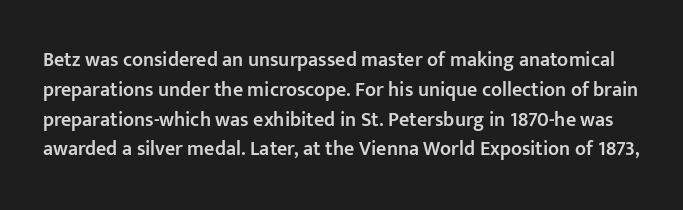
A typesetter would call this leading conventional body-copy spacing. The gap between lines stays unmarked. In terms of weight, the rendering is demibold, just under bold. Nothing unusual about the tracking: characters are spaced as the font intends. Style check: upright.
